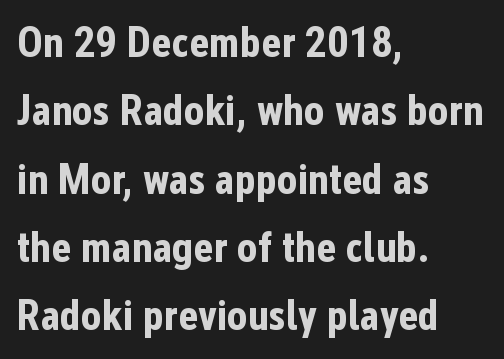
Q: Is the text bold? A: Yes.
Q: Is the text italic (slanted)? A: No, it is upright.
Q: Is the typeface a serif or a sans-serif typeface? A: Sans-serif.
Q: Is the text underlined? A: No.
Q: How is the paragraph aligned? A: Left-aligned.
Q: Is the spacing between letters normal or unusually wide? A: Normal.
Q: Is the spacing between lines tight, normal or loose? A: Normal.
Q: Width (condensed, normal, or wide)? A: Condensed.
Q: Stroke contrast? A: Low.
Q: x-height? A: Medium.
Q: Monospaced? A: No.
